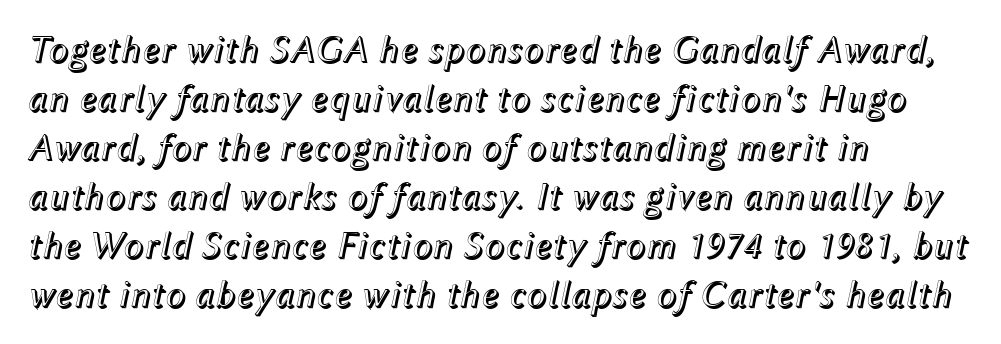
Q: Is the text italic (slanted)? A: Yes, it leans right by about 12 degrees.
Q: Is the text underlined? A: No.
Q: How is the paragraph aligned? A: Left-aligned.
Q: Is the spacing between letters normal or unusually wide? A: Normal.
Q: Is the spacing between lines tight, normal or loose? A: Normal.
Q: Width (condensed, normal, or wide)? A: Normal.
Q: x-height? A: Medium.
Q: Monospaced? A: No.
